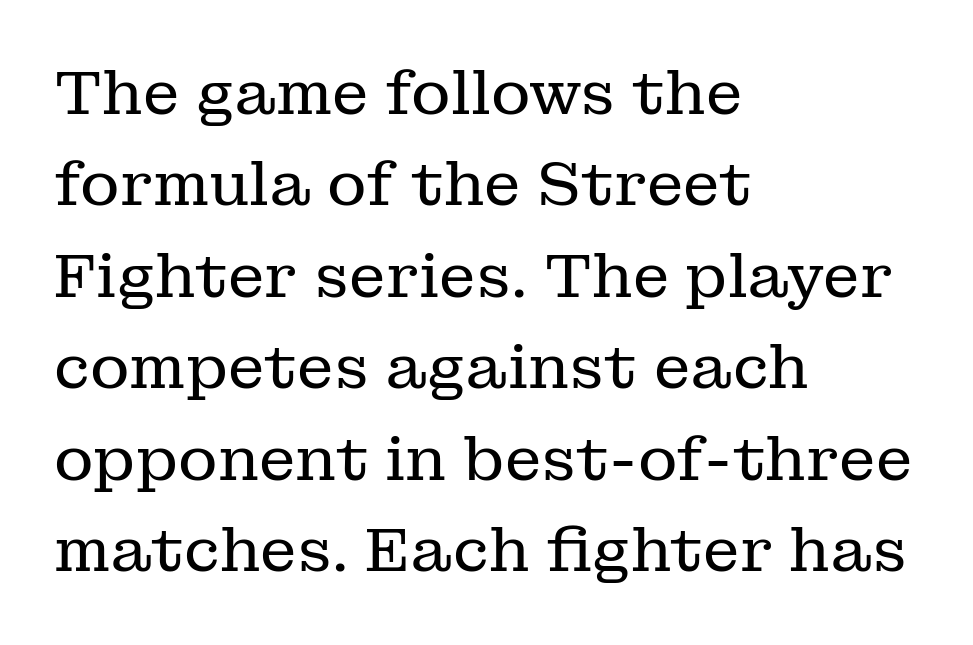
{"serif": "yes", "italic": "no", "bold": "no", "weight": "regular", "width": "normal", "stroke_contrast": "low", "x_height": "medium", "monospaced": "no", "underline": "no", "align": "left", "line_spacing": "normal", "line_spacing_ratio": 1.5, "letter_spacing": "normal", "letter_spacing_em": 0.0, "glyph_px": 61}
